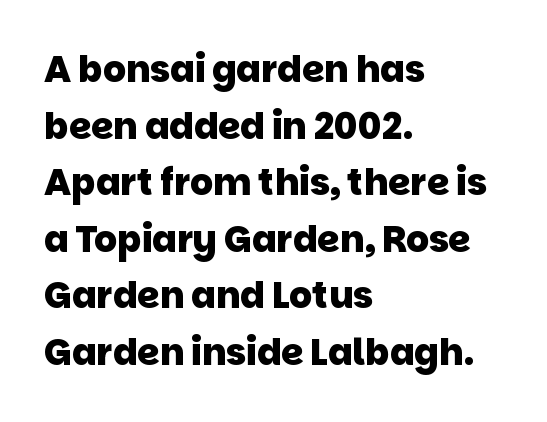
The face used here is a sans, in the tradition of grotesques and geometrics. The rendering uses natural spacing where letterforms have individual widths. Typeset ragged right — the left edge is the straight one. The strokes are fattened all the way to bold.
